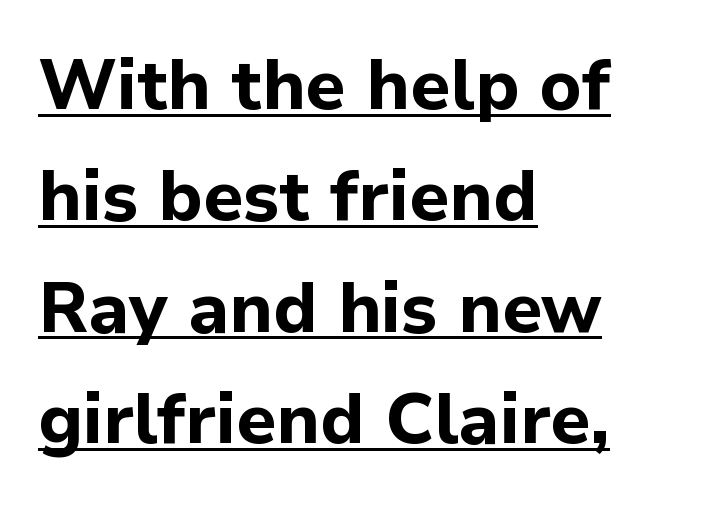
Upright lettering throughout. The letters sit at their default tracking, neither squeezed nor spread. The vertical gap from one line to the next is medium. Casual observation: everything's shoved over to the left. These lines are composed in type without serifs.
